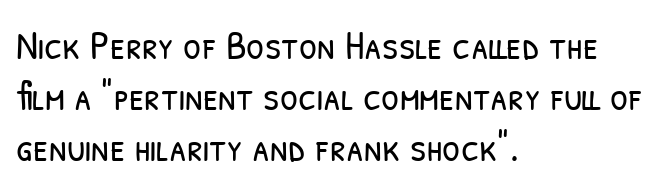
Q: Is the text bold? A: No.
Q: Is the typeface a serif or a sans-serif typeface? A: Sans-serif.
Q: Is the text underlined? A: No.
Q: How is the paragraph aligned? A: Left-aligned.
Q: Is the spacing between letters normal or unusually wide? A: Normal.
Q: Is the spacing between lines tight, normal or loose? A: Normal.
Q: Width (condensed, normal, or wide)? A: Condensed.
Q: Stroke contrast? A: Low.
Q: x-height? A: Medium.
Q: Monospaced? A: No.
